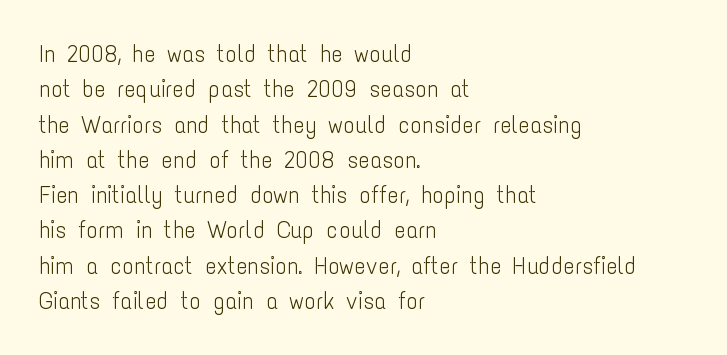
Tracking value appears to be zero — textbook default spacing. Posture: straight, roman, zero tilt. Leftover space on each line is placed entirely after the last word. This is not heavy type; no bold has been used.
